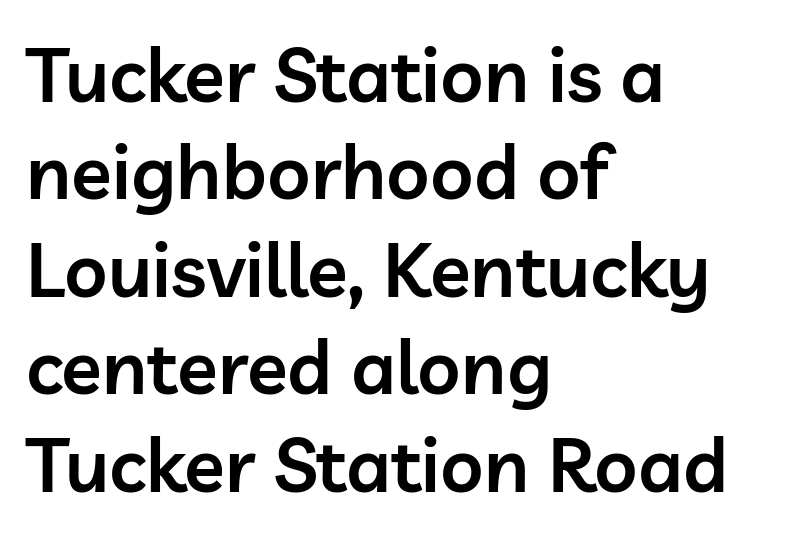
These lines are composed in type without serifs. This is roman type, the default non-slanted kind. No extra tracking has been applied to these lines. Normally led — the rows are evenly, conventionally spaced. A somewhat darkened texture: the type is semibold rather than bold. The face used here is proportionally spaced, like ordinary book or web type.
